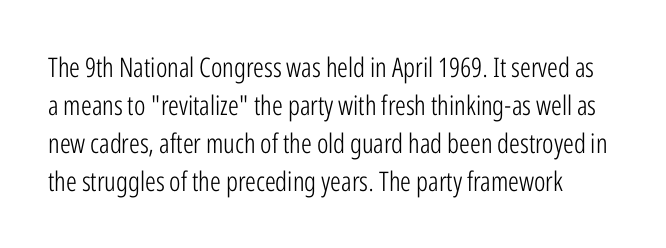
{"italic": "no", "bold": "no", "underline": "no", "line_spacing": "normal", "line_spacing_ratio": 1.41, "letter_spacing": "normal", "letter_spacing_em": 0.0, "glyph_px": 27}
